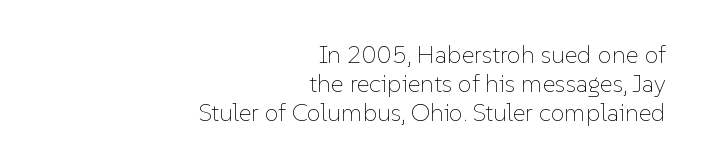
This sample uses plain, unmodified letter spacing. All the whitespace from short lines collects on the left. Glance below the letters and you will spot only blank space. Tall strokes in this sample are plumb rather than angled. The weight would be labelled regular, book, light, or lighter still.
